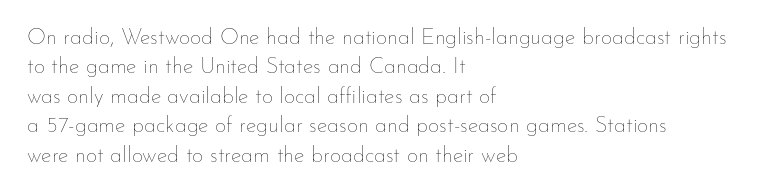
{"italic": "no", "bold": "no", "underline": "no", "align": "left", "line_spacing": "normal", "line_spacing_ratio": 1.34, "letter_spacing": "normal", "letter_spacing_em": 0.0, "glyph_px": 22}
